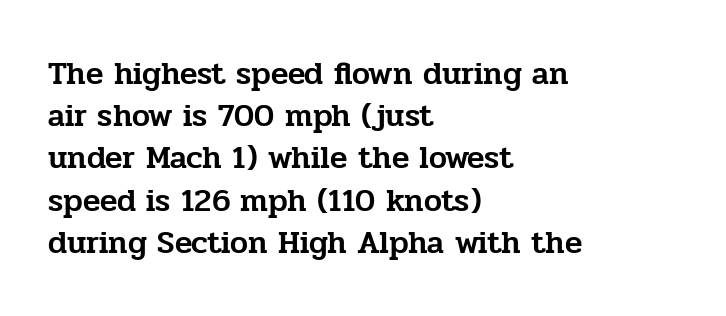
{"serif": "yes", "italic": "no", "width": "normal", "stroke_contrast": "low", "x_height": "medium", "monospaced": "no", "underline": "no", "align": "left", "line_spacing": "normal", "line_spacing_ratio": 1.32, "letter_spacing": "normal", "letter_spacing_em": 0.0, "glyph_px": 32}
